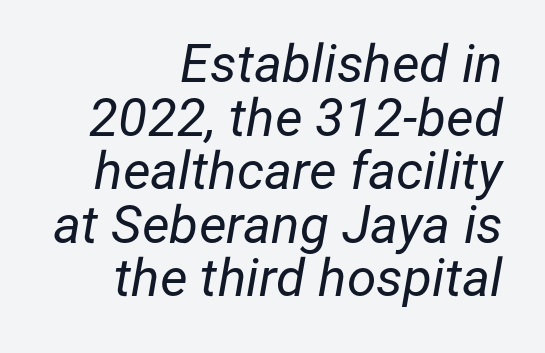
Q: Is the text bold? A: No.
Q: Is the text italic (slanted)? A: Yes, it leans right by about 12 degrees.
Q: Is the text underlined? A: No.
Q: How is the paragraph aligned? A: Right-aligned.
Q: Is the spacing between letters normal or unusually wide? A: Normal.
Q: Is the spacing between lines tight, normal or loose? A: Tight.
Q: Width (condensed, normal, or wide)? A: Normal.
Q: Stroke contrast? A: Low.
Q: x-height? A: Medium.
Q: Monospaced? A: No.
